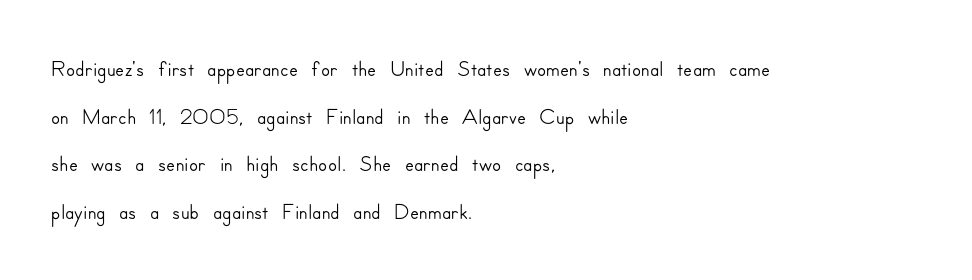
Q: Is the text italic (slanted)? A: No, it is upright.
Q: Is the typeface a serif or a sans-serif typeface? A: Sans-serif.
Q: Is the text underlined? A: No.
Q: How is the paragraph aligned? A: Left-aligned.
Q: Is the spacing between letters normal or unusually wide? A: Normal.
Q: Is the spacing between lines tight, normal or loose? A: Normal.
Q: Width (condensed, normal, or wide)? A: Normal.
Q: Stroke contrast? A: Low.
Q: x-height? A: Small.
Q: Monospaced? A: No.
